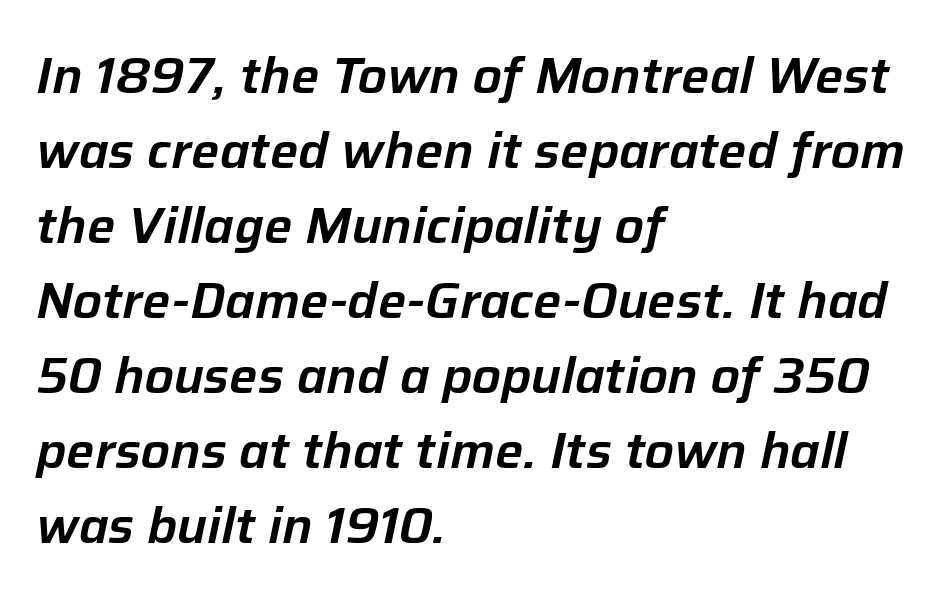
Spacing between characters is what you'd get straight out of the box. Decoration check: the copy has no underline. These lines are rendered in a variable-pitch font. This rendering uses left alignment, leaving the right contour irregular. Yep, that's italic — everything's leaning.
